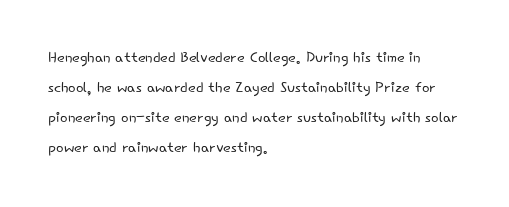
The image shows 20 px text type, upright; set left-aligned, normal line spacing (1.5x), normal letter spacing, not underlined.
